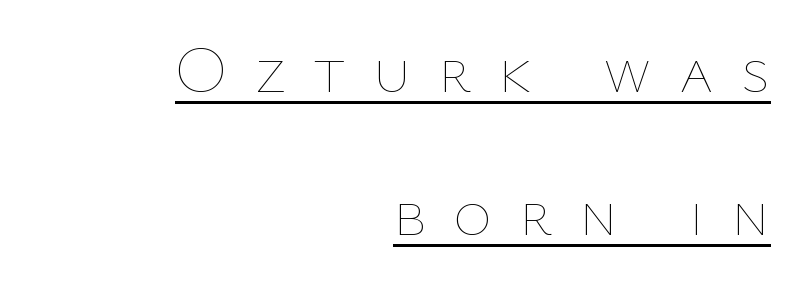
The image shows 66 px thin type, upright; set right-aligned, loose line spacing (2.16x), unusually wide letter spacing (+0.41 em), underlined; low stroke contrast and a medium x-height.
